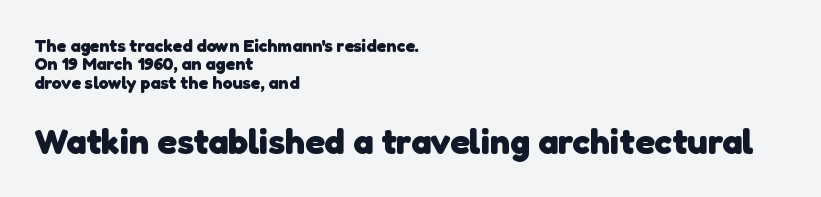
Two sizes are in play, and the larger belongs to the second block. Honestly, the letter spacing is just normal — you wouldn't notice it. This sample has the flowing, uneven cadence of proportional lettering. Unlike a traditional serif, this face leaves its strokes unadorned. The space between consecutive lines is stingy.
